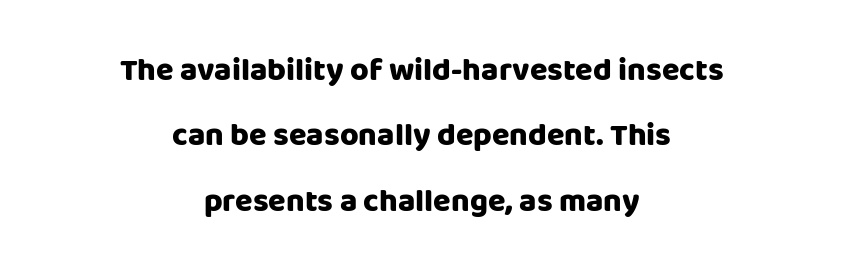
{"serif": "no", "italic": "no", "bold": "yes", "weight": "heavy", "width": "normal", "stroke_contrast": "low", "x_height": "large", "monospaced": "no", "underline": "no", "align": "center", "line_spacing": "loose", "line_spacing_ratio": 2.04, "letter_spacing": "normal", "letter_spacing_em": 0.0, "glyph_px": 32}
